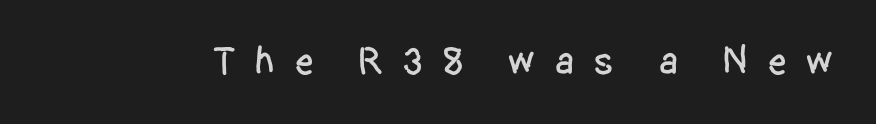
The image shows 40 px condensed sans-serif type, upright; set unusually wide letter spacing (+0.46 em), not underlined; low stroke contrast and a large x-height.
